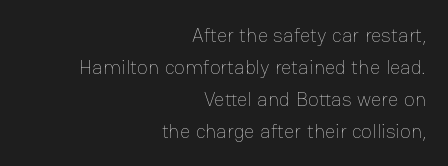
There is no visible air inserted between adjacent glyphs. The letters stand straight up with perfectly vertical stems. In terms of leading, this rendering sits right in the middle. Nobody drew a line under any word here. The typeface has the unassuming heft of standard copy or less.
